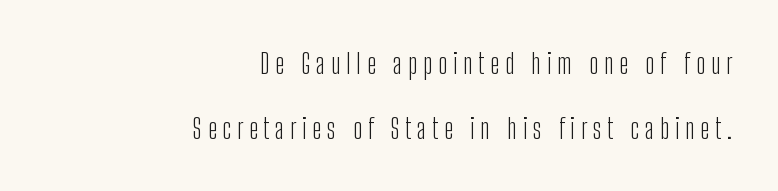
The image shows 28 px light, condensed sans-serif type, upright; set right-aligned, loose line spacing (2.31x), unusually wide letter spacing (+0.21 em), not underlined; low stroke contrast and a medium x-height.
